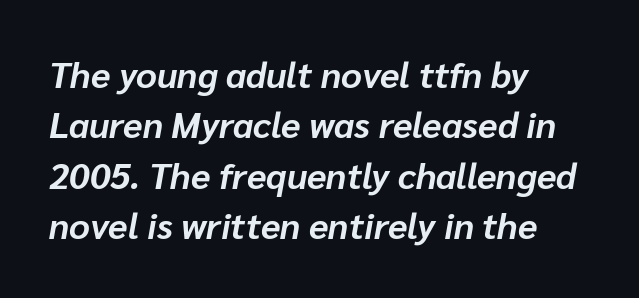
Standard letterfit; no display-style spreading of the glyphs. The letters are bold, with thick, heavy strokes. Lines of text with bare space underneath. Interline gaps are of average width in this sample. Each line starts at the same left margin while the right side varies. You could not count columns in this text — the font is proportionally spaced.
